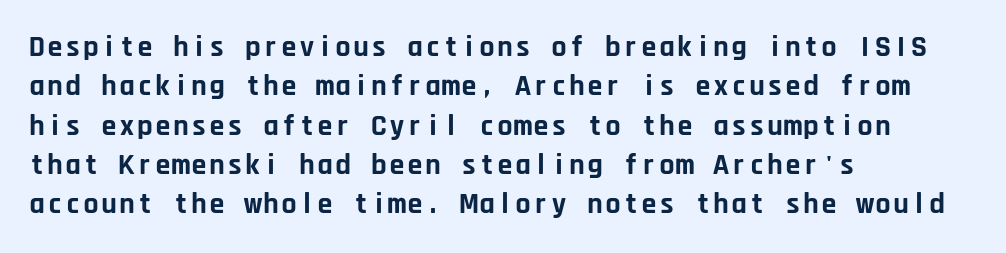
{"serif": "no", "italic": "no", "bold": "yes", "weight": "bold", "width": "normal", "stroke_contrast": "low", "x_height": "large", "monospaced": "yes", "underline": "no", "align": "left", "line_spacing": "normal", "line_spacing_ratio": 1.31, "letter_spacing": "normal", "letter_spacing_em": 0.0, "glyph_px": 30}
